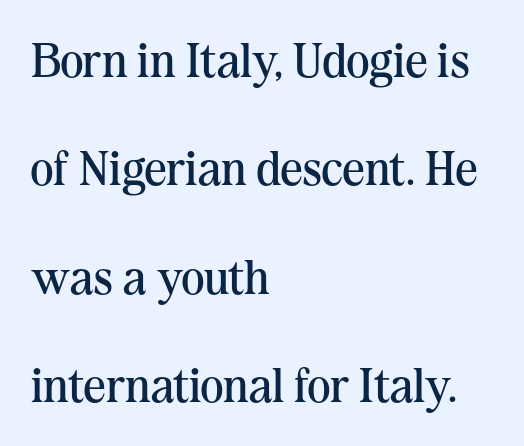
Q: Is the text bold? A: No.
Q: Is the text italic (slanted)? A: No, it is upright.
Q: Is the typeface a serif or a sans-serif typeface? A: Serif.
Q: Is the text underlined? A: No.
Q: How is the paragraph aligned? A: Left-aligned.
Q: Is the spacing between letters normal or unusually wide? A: Normal.
Q: Is the spacing between lines tight, normal or loose? A: Loose.
Q: Width (condensed, normal, or wide)? A: Normal.
Q: Stroke contrast? A: Medium.
Q: x-height? A: Medium.
Q: Monospaced? A: No.
